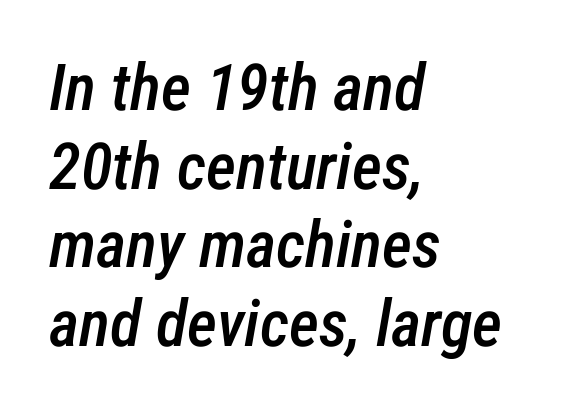
Q: Is the text bold? A: Semi-bold.
Q: Is the text italic (slanted)? A: Yes, it leans right by about 12 degrees.
Q: Is the text underlined? A: No.
Q: How is the paragraph aligned? A: Left-aligned.
Q: Is the spacing between letters normal or unusually wide? A: Normal.
Q: Width (condensed, normal, or wide)? A: Condensed.
Q: Stroke contrast? A: Low.
Q: x-height? A: Medium.
Q: Monospaced? A: No.
